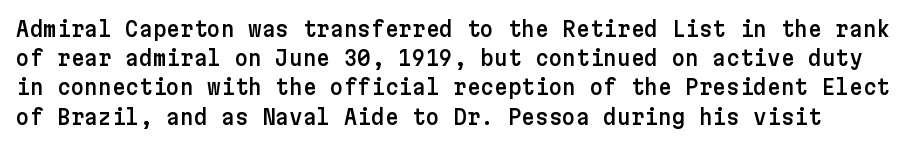
Tracking here is standard; glyphs follow each other at the usual distance. Only glyphs here, with clear space below each row. Regarding leading, the lines here are spaced in the standard way. The type sits square on the baseline with zero lean.
